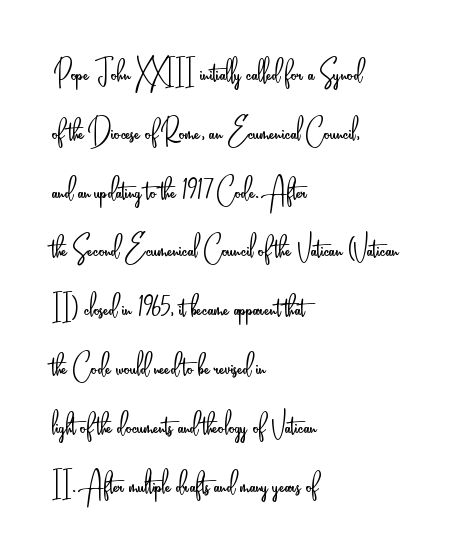
{"serif": "no", "bold": "no", "weight": "light", "width": "condensed", "stroke_contrast": "low", "x_height": "small", "monospaced": "no", "underline": "no", "align": "left", "line_spacing": "normal", "line_spacing_ratio": 1.59, "letter_spacing": "normal", "letter_spacing_em": 0.0, "glyph_px": 37}
